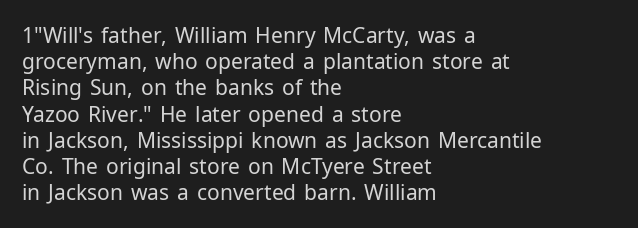
{"italic": "no", "bold": "no", "underline": "no", "align": "left", "line_spacing": "normal", "line_spacing_ratio": 1.25, "letter_spacing": "normal", "letter_spacing_em": 0.0, "glyph_px": 21}
